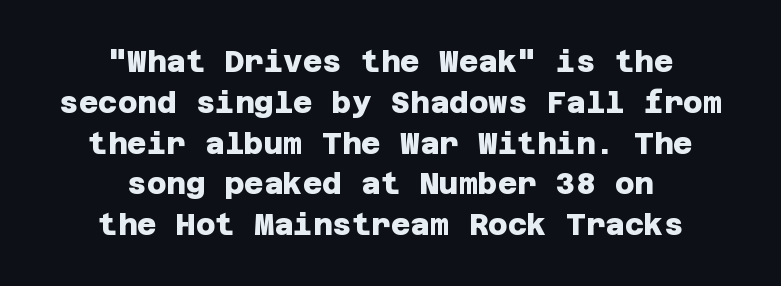
Nope, no serifs anywhere on these letters. Leading matches the norm, producing a regular column. If you folded the block vertically in half, each line would mirror itself in length. Tracking here is standard; glyphs follow each other at the usual distance. In terms of weight, the rendering is a true, heavy bold.
